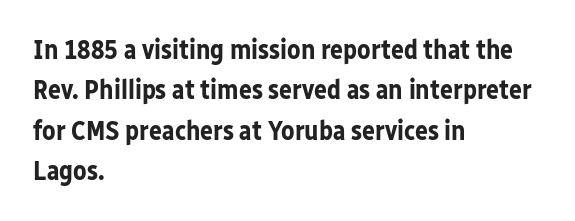
{"italic": "no", "bold": "yes", "underline": "no", "align": "left", "line_spacing": "normal", "line_spacing_ratio": 1.5, "letter_spacing": "normal", "letter_spacing_em": 0.0, "glyph_px": 27}
